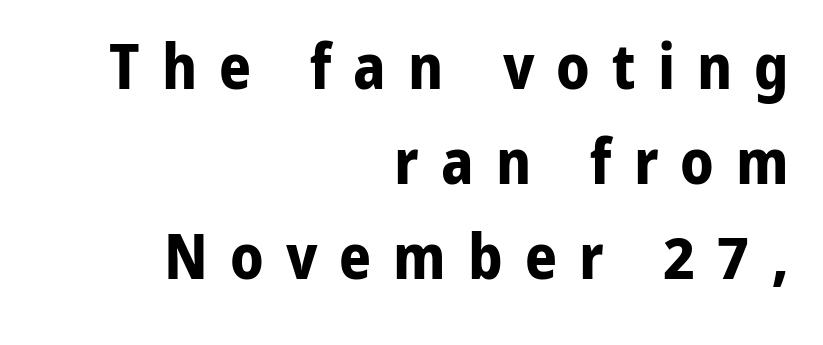
{"serif": "no", "italic": "no", "bold": "yes", "weight": "bold", "width": "normal", "stroke_contrast": "low", "x_height": "medium", "monospaced": "no", "underline": "no", "align": "right", "line_spacing": "normal", "line_spacing_ratio": 1.51, "letter_spacing": "wide", "letter_spacing_em": 0.35, "glyph_px": 63}
